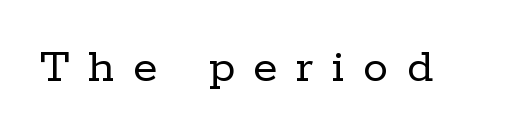
{"serif": "yes", "italic": "no", "bold": "no", "weight": "regular", "width": "normal", "stroke_contrast": "low", "x_height": "medium", "monospaced": "no", "underline": "no", "letter_spacing": "wide", "letter_spacing_em": 0.37, "glyph_px": 50}
